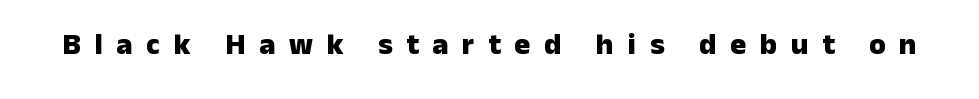
{"serif": "no", "italic": "no", "bold": "yes", "weight": "heavy", "width": "normal", "stroke_contrast": "low", "x_height": "medium", "monospaced": "no", "underline": "no", "letter_spacing": "wide", "letter_spacing_em": 0.46, "glyph_px": 30}
